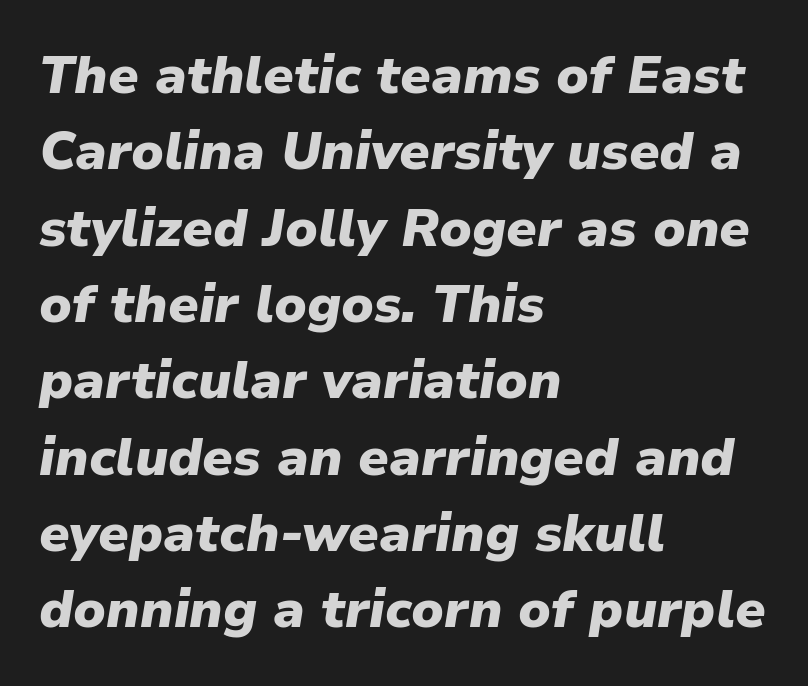
Heavy-handed strokes throughout: this text is bold. The text block is weighted toward the left margin, trailing off unevenly rightward. These lines are rendered in a variable-pitch font. Baseline-to-baseline distance is the conventional proportion of letter height.
